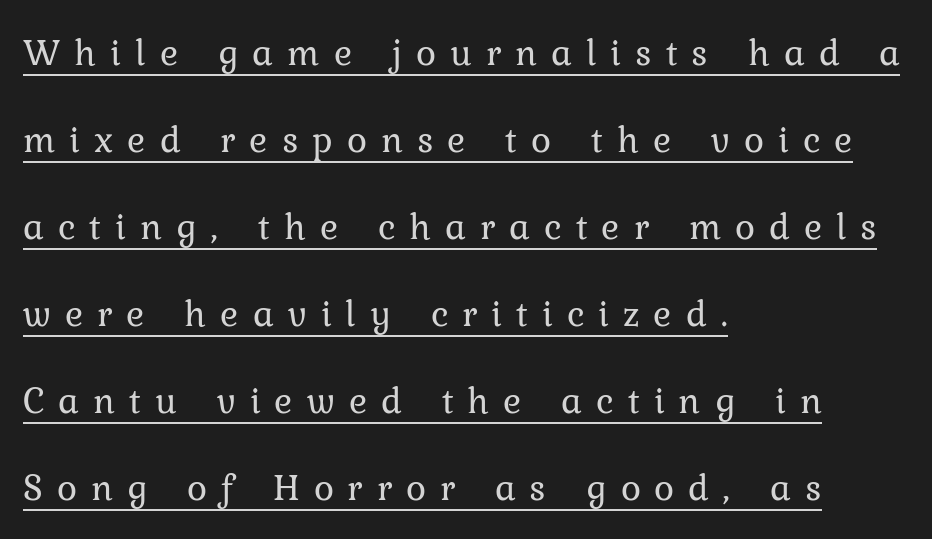
The image shows 38 px regular-weight serif type, upright; set left-aligned, loose line spacing (2.29x), unusually wide letter spacing (+0.37 em), underlined; low stroke contrast and a medium x-height.
